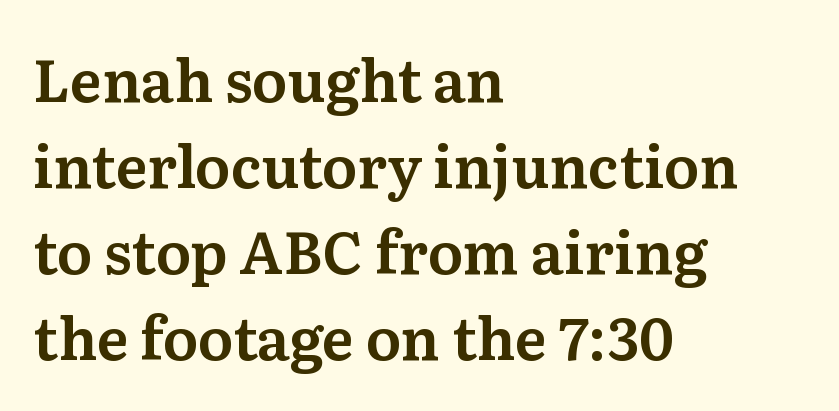
Q: Is the text italic (slanted)? A: No, it is upright.
Q: Is the typeface a serif or a sans-serif typeface? A: Serif.
Q: Is the text underlined? A: No.
Q: How is the paragraph aligned? A: Left-aligned.
Q: Is the spacing between letters normal or unusually wide? A: Normal.
Q: Is the spacing between lines tight, normal or loose? A: Normal.
Q: Width (condensed, normal, or wide)? A: Normal.
Q: Stroke contrast? A: Medium.
Q: x-height? A: Medium.
Q: Monospaced? A: No.
